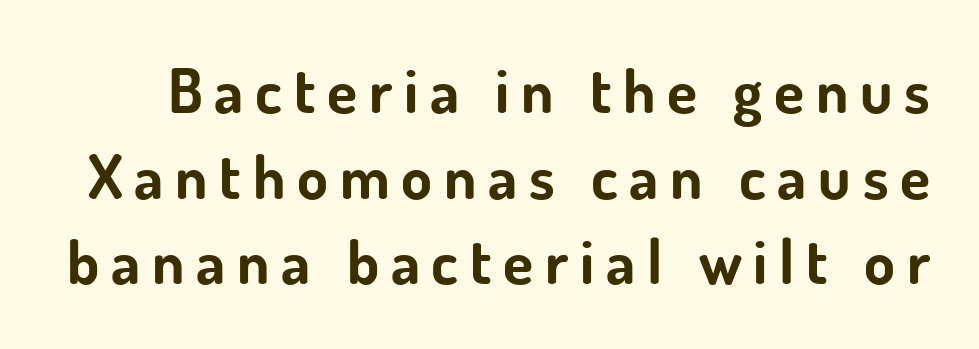
These lines were composed using upright roman letters. Is this a sans? Yes — the strokes have no serifs. The passage shown is not underscored anywhere. The block of text has a typical density, with ordinary space between rows. Character widths vary here, with narrow letters taking less room than wide ones. The font is running at its bold setting.
